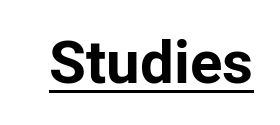
{"serif": "no", "italic": "no", "bold": "yes", "weight": "bold", "width": "normal", "stroke_contrast": "low", "x_height": "medium", "monospaced": "no", "underline": "yes", "letter_spacing": "normal", "letter_spacing_em": 0.0, "glyph_px": 60}
